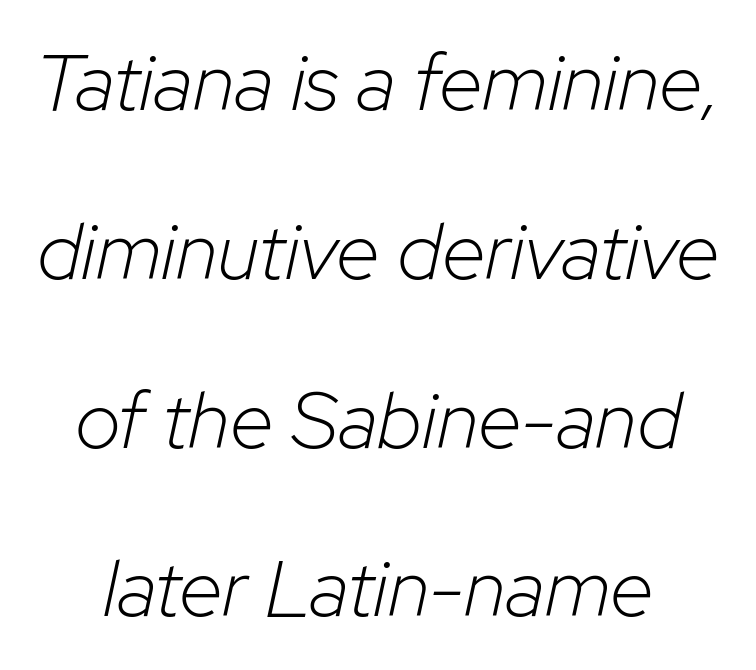
Q: Is the text bold? A: No.
Q: Is the text italic (slanted)? A: Yes, it leans right by about 12 degrees.
Q: Is the text underlined? A: No.
Q: How is the paragraph aligned? A: Centered.
Q: Is the spacing between letters normal or unusually wide? A: Normal.
Q: Is the spacing between lines tight, normal or loose? A: Loose.
Q: Width (condensed, normal, or wide)? A: Normal.
Q: Stroke contrast? A: Low.
Q: x-height? A: Medium.
Q: Monospaced? A: No.
